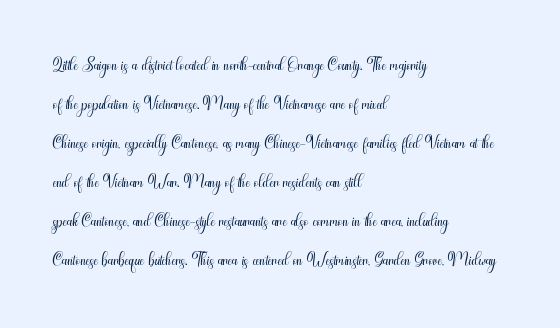
Each new line begins a customary step beneath the previous one. Students, note that the glyphs here touch the page at normal intervals. Letters rest on an invisible, unmarked baseline.
